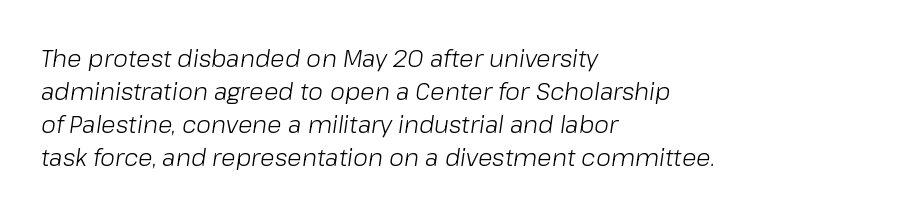
{"italic": "yes", "lean": "right", "slant_degrees": 8, "bold": "no", "underline": "no", "align": "left", "line_spacing": "normal", "line_spacing_ratio": 1.38, "letter_spacing": "normal", "letter_spacing_em": 0.0, "glyph_px": 24}
